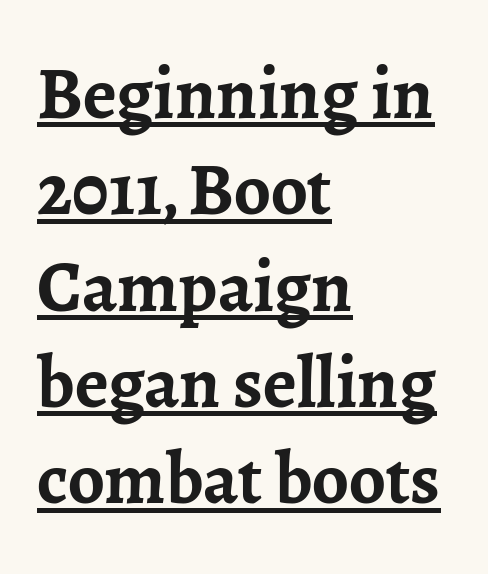
If you drew a ruler down the left edge, every line would touch it. Line spacing here is normal. The face used here has the dense, thick strokes of a bold. The letters carry serifs — small finishing strokes at the ends of their stems.
